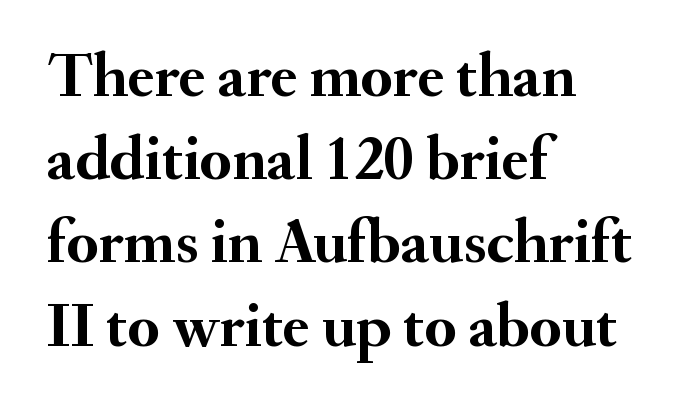
Characters follow at the spacing the type designer built in. No italicization has been applied; the sample stays upright. Old-style or modern, the face here clearly has serifs. Descenders are the only things crossing below the line.
